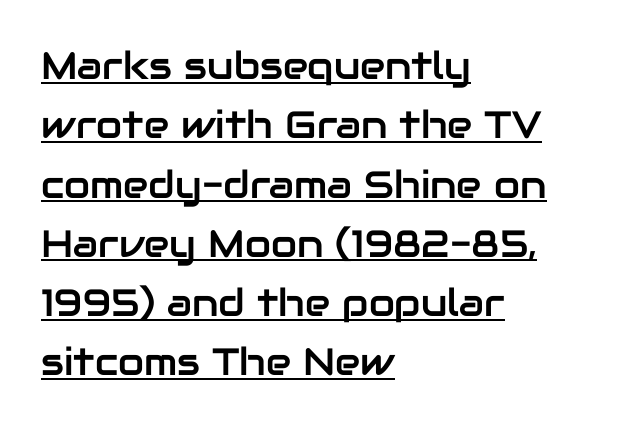
This is roman type, the default non-slanted kind. How are the letters spaced? Ordinarily, with no added tracking. Is the block centered? No — it sits flush against the left margin. A typesetter would call this proportional, since set widths differ per character.
